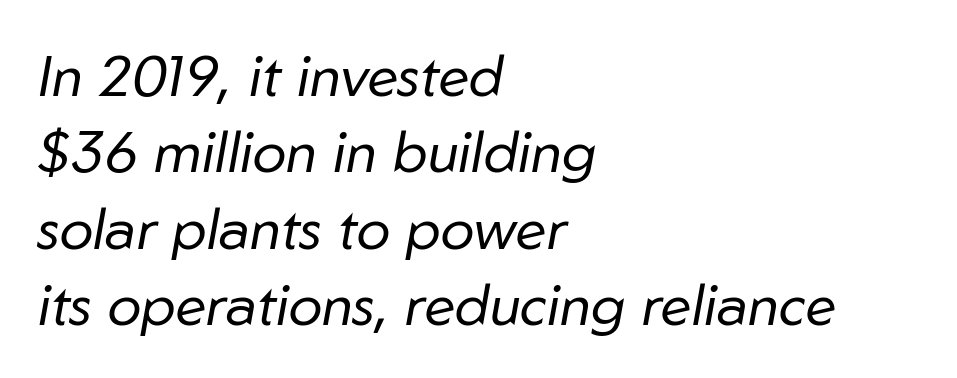
Q: Is the text bold? A: No.
Q: Is the text italic (slanted)? A: Yes, it leans right by about 10 degrees.
Q: Is the text underlined? A: No.
Q: How is the paragraph aligned? A: Left-aligned.
Q: Is the spacing between letters normal or unusually wide? A: Normal.
Q: Is the spacing between lines tight, normal or loose? A: Normal.
Q: Width (condensed, normal, or wide)? A: Normal.
Q: Stroke contrast? A: Low.
Q: x-height? A: Medium.
Q: Monospaced? A: No.
